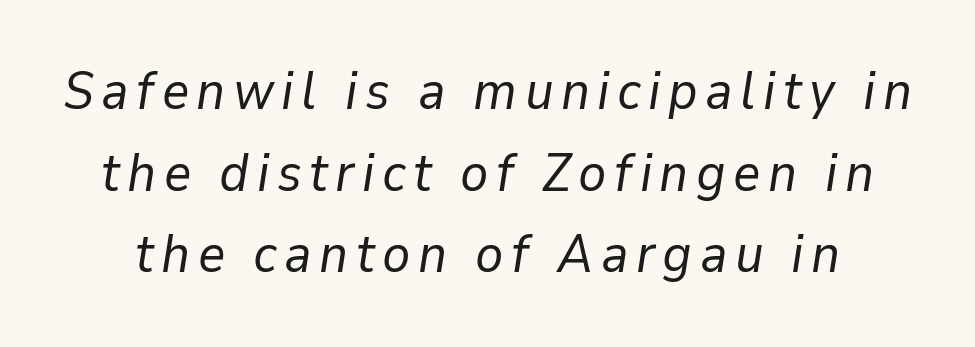
{"italic": "yes", "lean": "right", "slant_degrees": 9, "bold": "no", "weight": "regular", "width": "normal", "stroke_contrast": "low", "x_height": "medium", "monospaced": "no", "underline": "no", "line_spacing": "normal", "line_spacing_ratio": 1.54, "glyph_px": 53}
